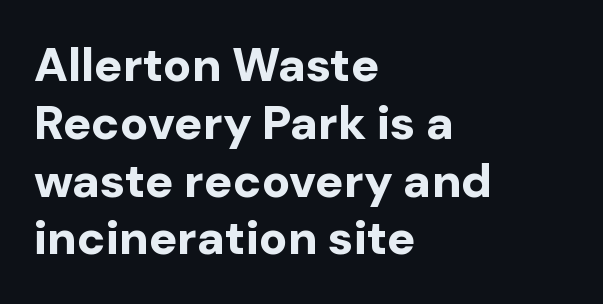
Rule under the text: the space is simply empty. This rendering uses left alignment, leaving the right contour irregular. The letters stand straight up with perfectly vertical stems. Looks like regular typesetting: each glyph gets only the width it needs.
